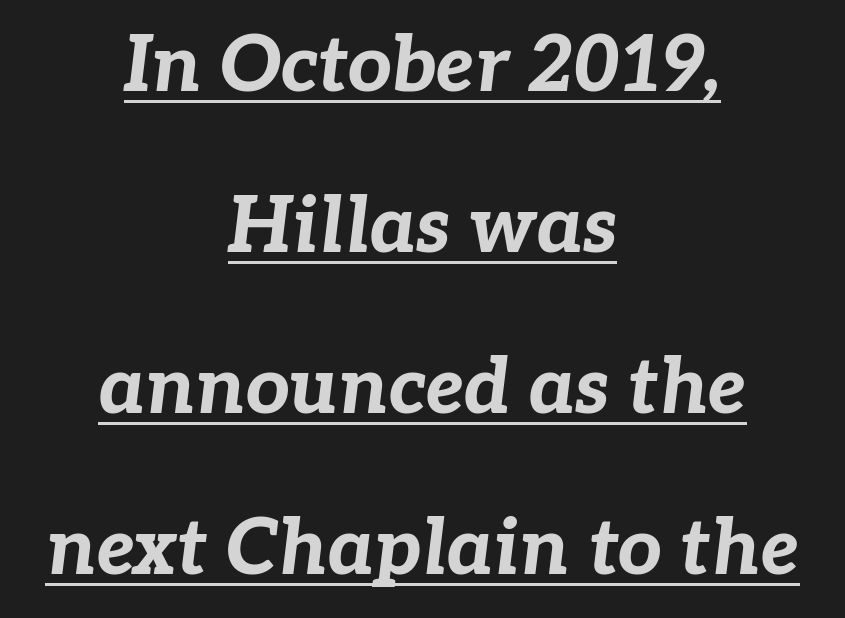
The image shows 77 px bold type, italic (leaning right); set centered, loose line spacing (2.09x), normal letter spacing, underlined; low stroke contrast and a medium x-height.
